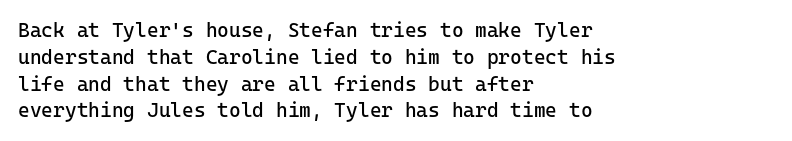
The image shows 20 px text type, upright; set left-aligned, normal line spacing (1.34x), normal letter spacing, not underlined.
